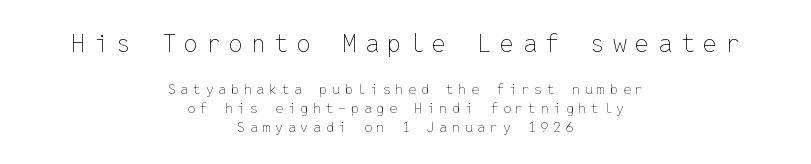
The image shows 25 px text type, upright; set centered, normal line spacing (1.34x), unusually wide letter spacing (+0.34 em), not underlined; the first (top) block is 1.79x larger.
